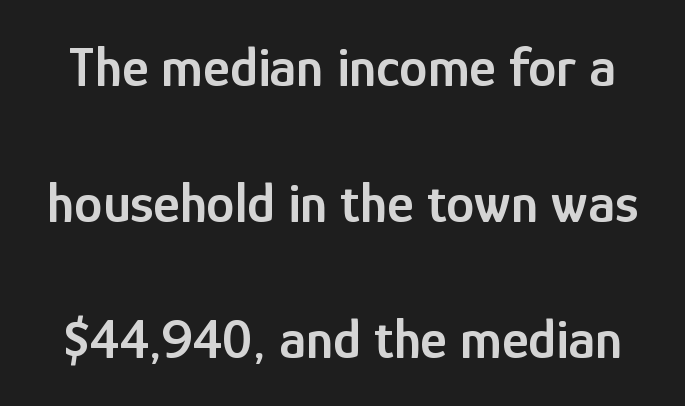
Q: Is the text bold? A: Semi-bold.
Q: Is the text italic (slanted)? A: No, it is upright.
Q: Is the typeface a serif or a sans-serif typeface? A: Sans-serif.
Q: Is the text underlined? A: No.
Q: Is the spacing between letters normal or unusually wide? A: Normal.
Q: Is the spacing between lines tight, normal or loose? A: Loose.
Q: Width (condensed, normal, or wide)? A: Condensed.
Q: Stroke contrast? A: Low.
Q: x-height? A: Medium.
Q: Monospaced? A: No.
